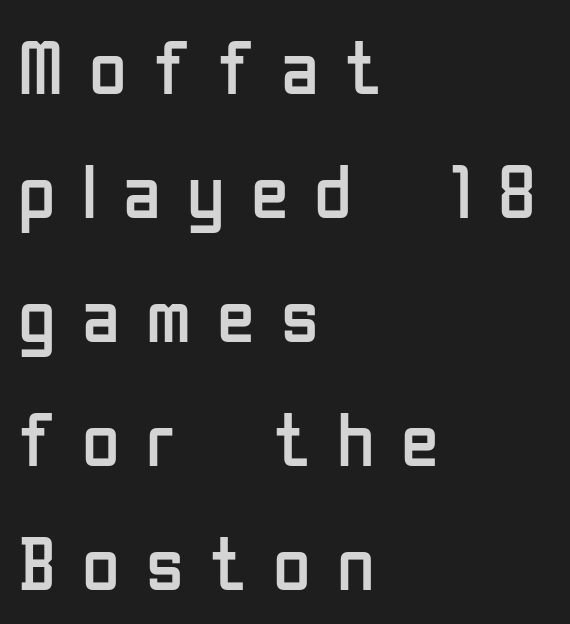
The image shows 77 px regular-weight, condensed sans-serif type, upright; set left-aligned, normal line spacing (1.61x), unusually wide letter spacing (+0.34 em), not underlined; low stroke contrast and a medium x-height.
